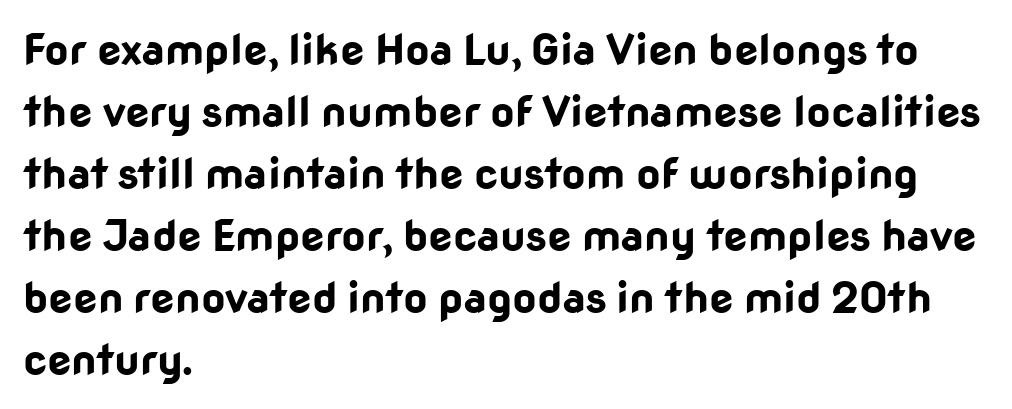
{"serif": "no", "italic": "no", "bold": "yes", "weight": "bold", "width": "normal", "stroke_contrast": "low", "x_height": "medium", "monospaced": "no", "underline": "no", "align": "left", "line_spacing": "normal", "line_spacing_ratio": 1.44, "letter_spacing": "normal", "letter_spacing_em": 0.0, "glyph_px": 43}
